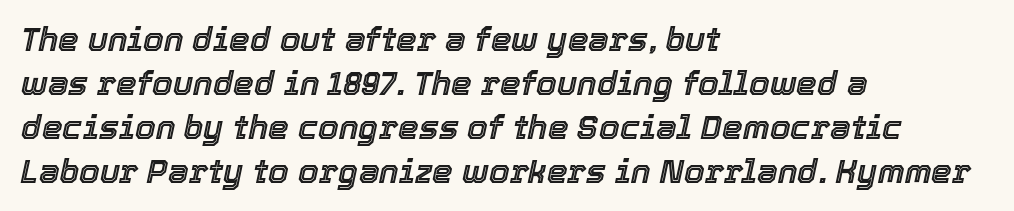
Q: Is the text italic (slanted)? A: Yes, it leans right by about 12 degrees.
Q: Is the text underlined? A: No.
Q: How is the paragraph aligned? A: Left-aligned.
Q: Is the spacing between letters normal or unusually wide? A: Normal.
Q: Is the spacing between lines tight, normal or loose? A: Normal.
Q: Width (condensed, normal, or wide)? A: Normal.
Q: x-height? A: Medium.
Q: Monospaced? A: No.
